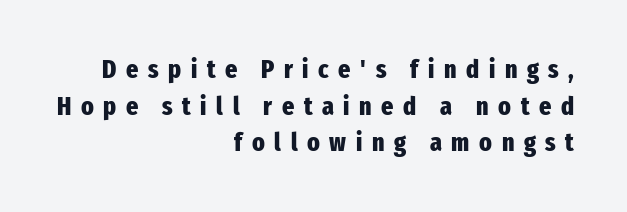
Q: Is the text bold? A: Yes.
Q: Is the text italic (slanted)? A: No, it is upright.
Q: Is the text underlined? A: No.
Q: How is the paragraph aligned? A: Right-aligned.
Q: Is the spacing between letters normal or unusually wide? A: Unusually wide.
Q: Is the spacing between lines tight, normal or loose? A: Normal.
